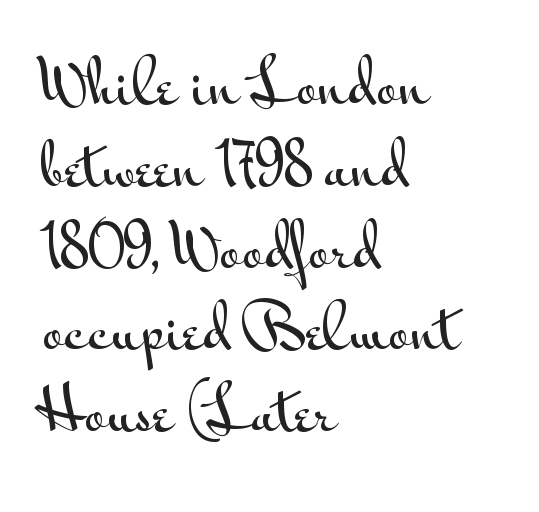
Q: Is the typeface a serif or a sans-serif typeface? A: Sans-serif.
Q: Is the text underlined? A: No.
Q: How is the paragraph aligned? A: Left-aligned.
Q: Is the spacing between letters normal or unusually wide? A: Normal.
Q: Is the spacing between lines tight, normal or loose? A: Normal.
Q: Width (condensed, normal, or wide)? A: Wide.
Q: Stroke contrast? A: Medium.
Q: x-height? A: Small.
Q: Monospaced? A: No.
